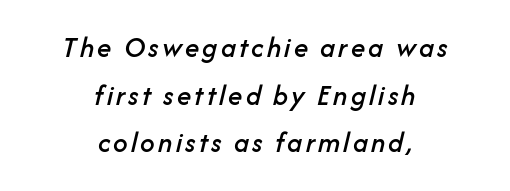
{"italic": "yes", "lean": "right", "slant_degrees": 14, "width": "normal", "stroke_contrast": "low", "x_height": "medium", "monospaced": "no", "underline": "no", "align": "center", "line_spacing": "normal", "line_spacing_ratio": 1.64, "glyph_px": 29}
